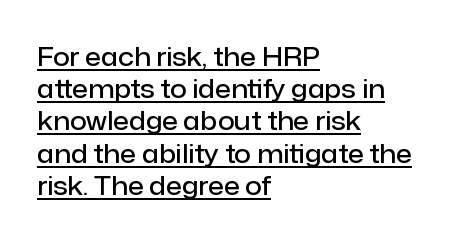
This rendering leaves character spacing at its baseline value. These lines stack with their left ends in a neat column. In terms of posture, this sample is upright. Check the space under the baseline: a stroke is drawn there. Weight check: semibold — heavier than regular, not quite bold.
